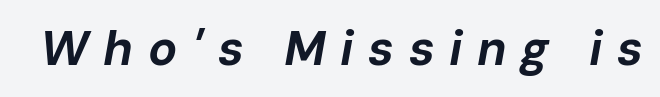
{"italic": "yes", "lean": "right", "slant_degrees": 10, "bold": "yes", "weight": "bold", "width": "normal", "stroke_contrast": "low", "x_height": "medium", "monospaced": "no", "underline": "no", "letter_spacing": "wide", "letter_spacing_em": 0.3, "glyph_px": 48}
